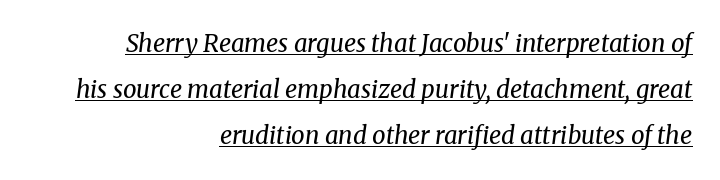
{"italic": "yes", "lean": "right", "slant_degrees": 8, "bold": "no", "underline": "yes", "align": "right", "line_spacing": "loose", "line_spacing_ratio": 1.92, "letter_spacing": "normal", "letter_spacing_em": 0.0, "glyph_px": 24}
